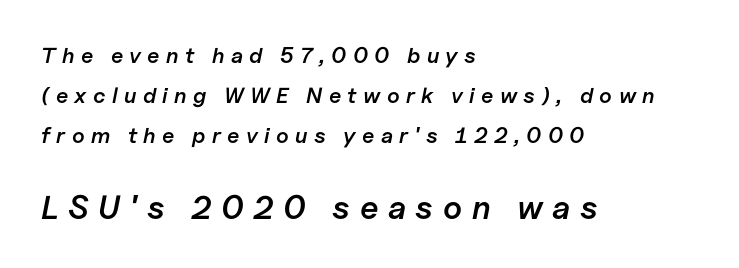
The image shows 33 px semibold type, italic (leaning right); set left-aligned, line spacing 1.81x, unusually wide letter spacing (+0.29 em), not underlined; the second (bottom) block is 1.5x larger; low stroke contrast and a medium x-height.
